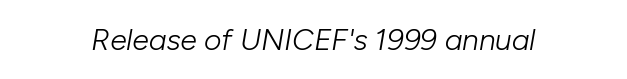
The font's italic variant was chosen for this text. The letterforms sit shoulder to shoulder at normal distance. Spacing verdict: proportional, widths tailored to each character. Letters have the restrained weight of plain body copy at most. Clear beneath every line of the passage.
